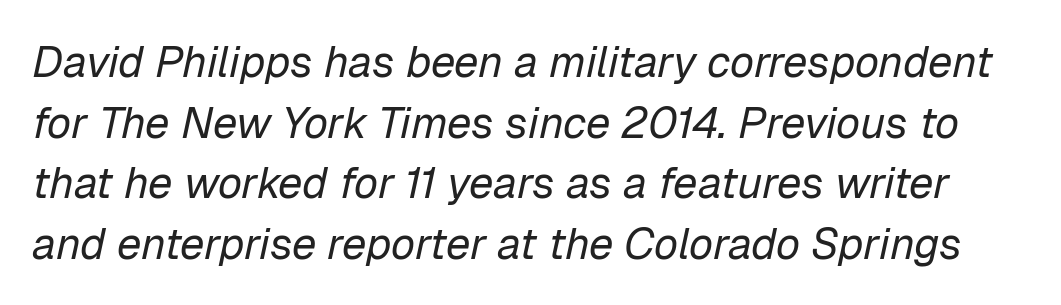
{"italic": "yes", "lean": "right", "slant_degrees": 12, "bold": "no", "weight": "regular", "width": "normal", "stroke_contrast": "low", "x_height": "medium", "monospaced": "no", "underline": "no", "line_spacing": "normal", "line_spacing_ratio": 1.38, "letter_spacing": "normal", "letter_spacing_em": 0.0, "glyph_px": 44}
